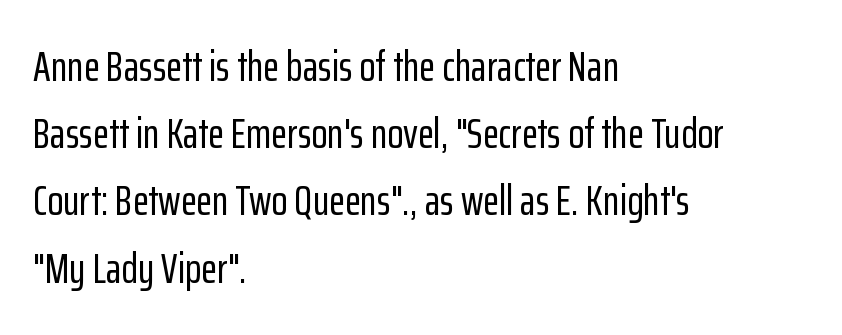
Q: Is the text italic (slanted)? A: No, it is upright.
Q: Is the typeface a serif or a sans-serif typeface? A: Sans-serif.
Q: Is the text underlined? A: No.
Q: How is the paragraph aligned? A: Left-aligned.
Q: Is the spacing between letters normal or unusually wide? A: Normal.
Q: Is the spacing between lines tight, normal or loose? A: Normal.
Q: Width (condensed, normal, or wide)? A: Condensed.
Q: Stroke contrast? A: Low.
Q: x-height? A: Medium.
Q: Monospaced? A: No.
